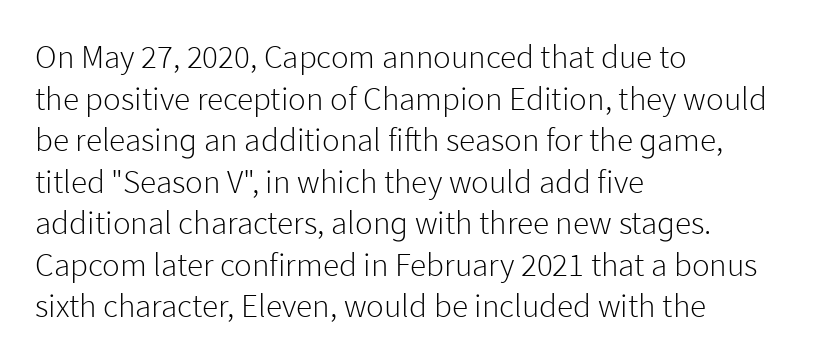
{"serif": "no", "italic": "no", "bold": "no", "weight": "light", "width": "normal", "stroke_contrast": "low", "x_height": "medium", "monospaced": "no", "underline": "no", "align": "left", "line_spacing": "normal", "line_spacing_ratio": 1.26, "letter_spacing": "normal", "letter_spacing_em": 0.0, "glyph_px": 33}
